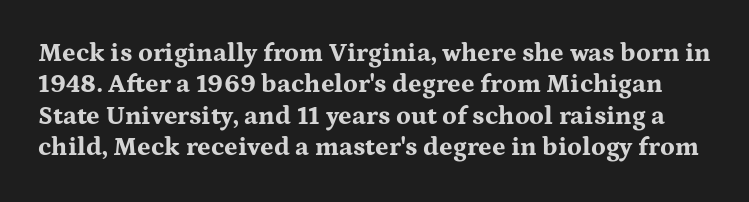
Underlining? Definitely not there. Italic: no, the glyphs are upright roman. Is the type bold? Yes — the strokes are clearly thick and heavy. You could call the tracking neutral — neither tight nor loose.
